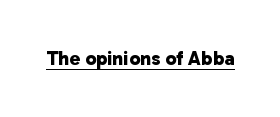
The sample's only ornament is a line tracing under the words. Heavy-handed strokes throughout: this text is bold. Tracking here is standard; glyphs follow each other at the usual distance.
